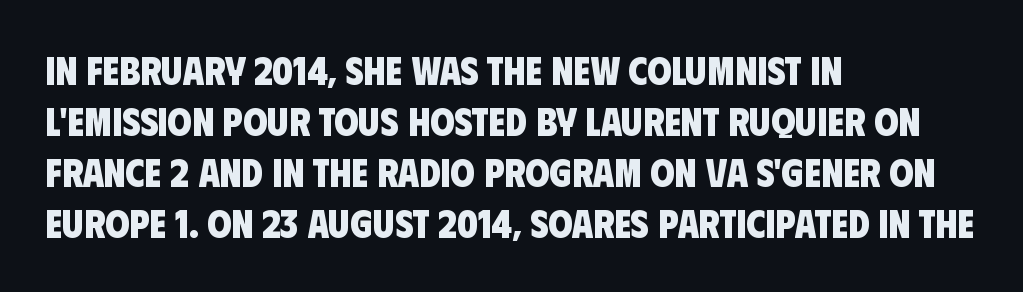
The image shows 39 px heavy, condensed sans-serif type; set left-aligned, normal line spacing (1.31x), normal letter spacing, not underlined; low stroke contrast and a large x-height.
